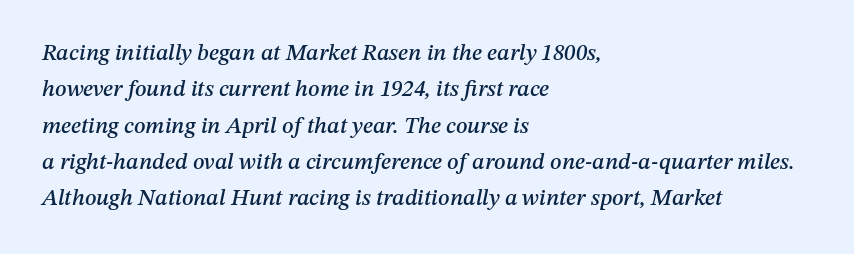
Q: Is the text italic (slanted)? A: Yes, it leans right by about 12 degrees.
Q: Is the text underlined? A: No.
Q: How is the paragraph aligned? A: Left-aligned.
Q: Is the spacing between letters normal or unusually wide? A: Normal.
Q: Is the spacing between lines tight, normal or loose? A: Normal.
